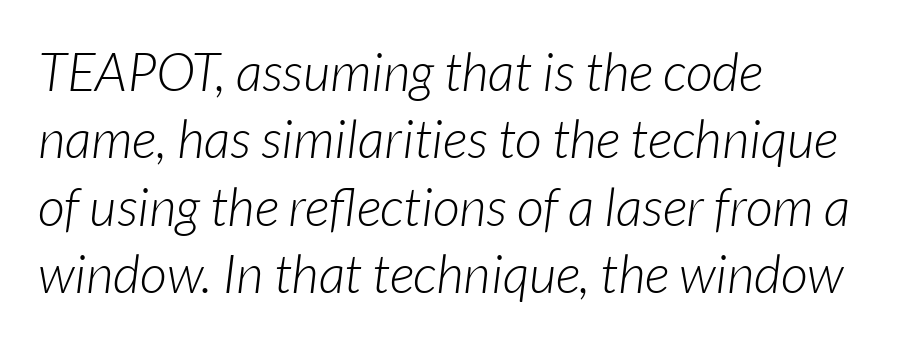
Q: Is the text bold? A: No.
Q: Is the text italic (slanted)? A: Yes, it leans right by about 7 degrees.
Q: Is the text underlined? A: No.
Q: How is the paragraph aligned? A: Left-aligned.
Q: Is the spacing between letters normal or unusually wide? A: Normal.
Q: Is the spacing between lines tight, normal or loose? A: Normal.
Q: Width (condensed, normal, or wide)? A: Normal.
Q: Stroke contrast? A: Low.
Q: x-height? A: Medium.
Q: Monospaced? A: No.
